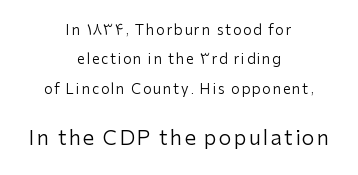
{"italic": "no", "bold": "no", "underline": "no", "align": "center", "line_spacing": "loose", "line_spacing_ratio": 2.09, "larger_block": "second", "size_ratio": 1.43, "glyph_px": 20}
